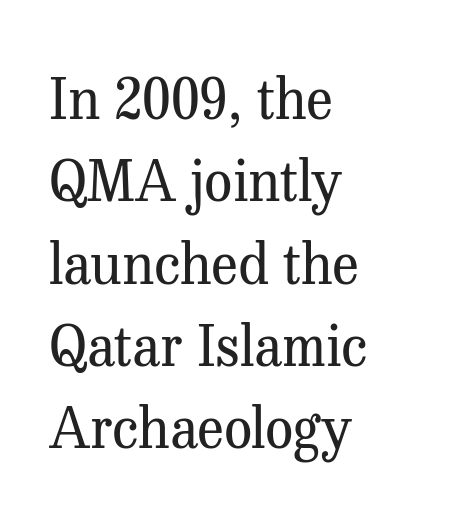
The image shows 56 px regular-weight serif type, upright; set left-aligned, normal line spacing (1.47x), normal letter spacing, not underlined; medium stroke contrast and a medium x-height.
